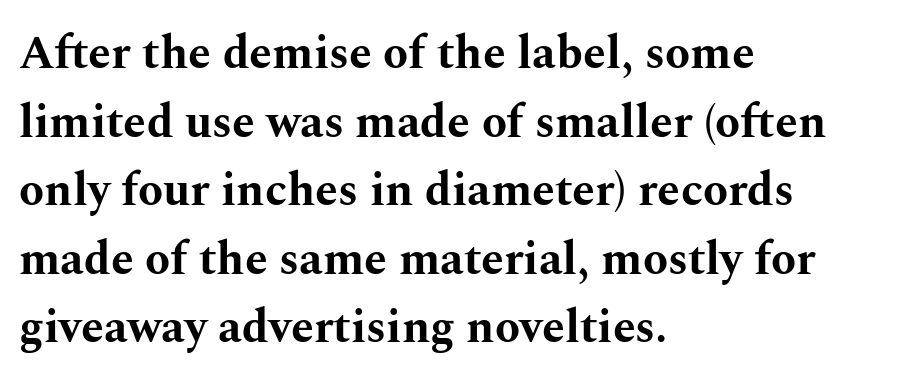
The compositor pushed each line to the left boundary. On the weight axis this lands at bold, roughly 700. The type is set solid horizontally, with unmodified tracking. Notice how descenders clear the ascenders below comfortably — that's standard leading.
